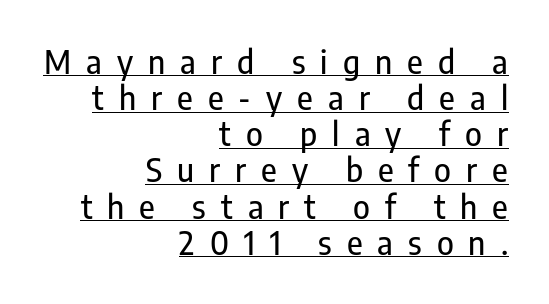
Q: Is the text italic (slanted)? A: No, it is upright.
Q: Is the typeface a serif or a sans-serif typeface? A: Sans-serif.
Q: Is the text underlined? A: Yes.
Q: How is the paragraph aligned? A: Right-aligned.
Q: Is the spacing between letters normal or unusually wide? A: Unusually wide.
Q: Is the spacing between lines tight, normal or loose? A: Tight.
Q: Width (condensed, normal, or wide)? A: Condensed.
Q: Stroke contrast? A: Low.
Q: x-height? A: Medium.
Q: Monospaced? A: No.
